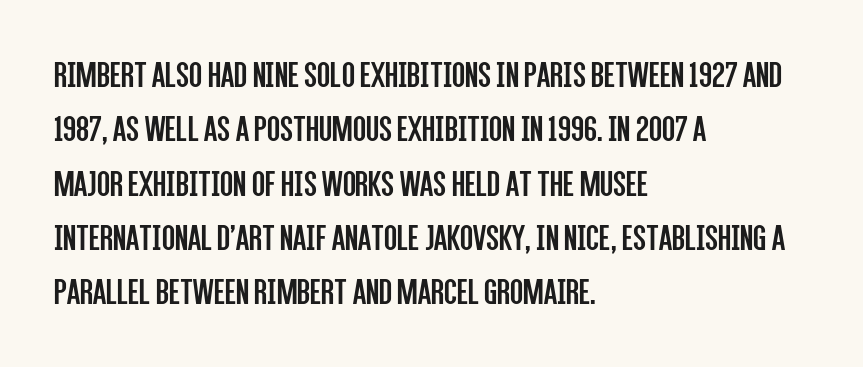
{"serif": "no", "italic": "no", "bold": "no", "weight": "regular", "width": "condensed", "stroke_contrast": "low", "x_height": "large", "monospaced": "no", "underline": "no", "align": "left", "line_spacing": "normal", "line_spacing_ratio": 1.43, "letter_spacing": "normal", "letter_spacing_em": 0.0, "glyph_px": 38}
